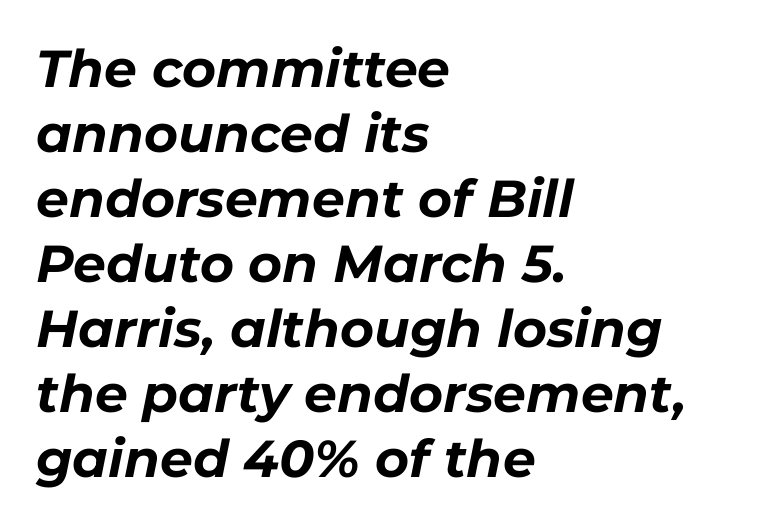
These lines sit exactly where default settings would place them. In terms of posture, this sample is oblique. Summary of weight: heavy, a full bold. Horizontal alignment here is leftward, the default for most running prose.
